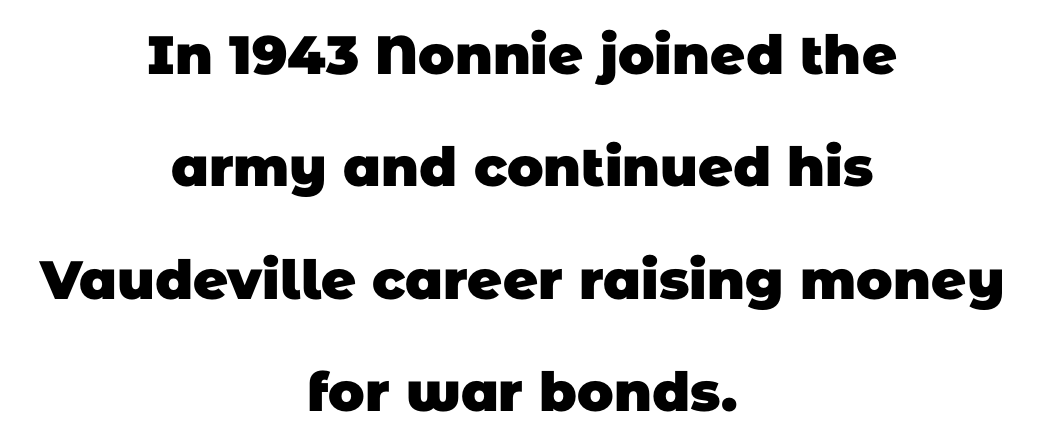
Q: Is the text bold? A: Yes.
Q: Is the typeface a serif or a sans-serif typeface? A: Sans-serif.
Q: Is the text underlined? A: No.
Q: How is the paragraph aligned? A: Centered.
Q: Is the spacing between letters normal or unusually wide? A: Normal.
Q: Is the spacing between lines tight, normal or loose? A: Loose.
Q: Width (condensed, normal, or wide)? A: Normal.
Q: Stroke contrast? A: Low.
Q: x-height? A: Large.
Q: Monospaced? A: No.
